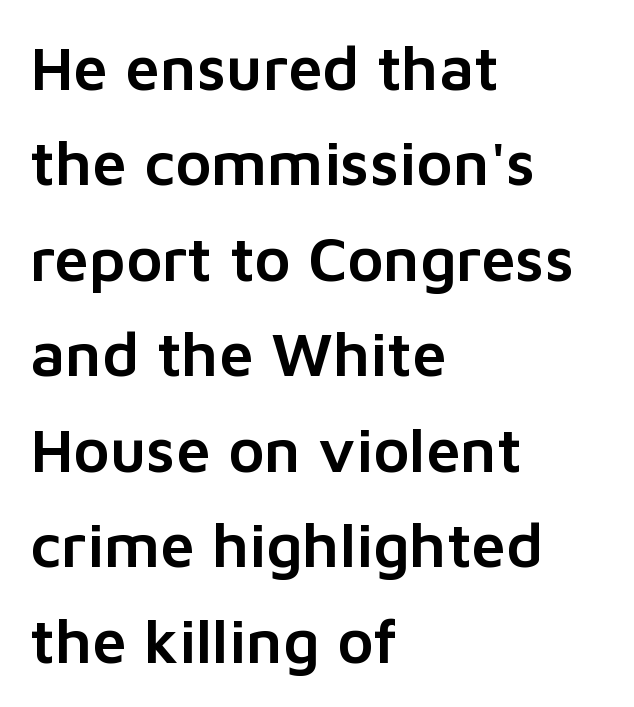
The image shows 62 px sans-serif type, upright; set left-aligned, normal line spacing (1.54x), normal letter spacing, not underlined; low stroke contrast and a medium x-height.
